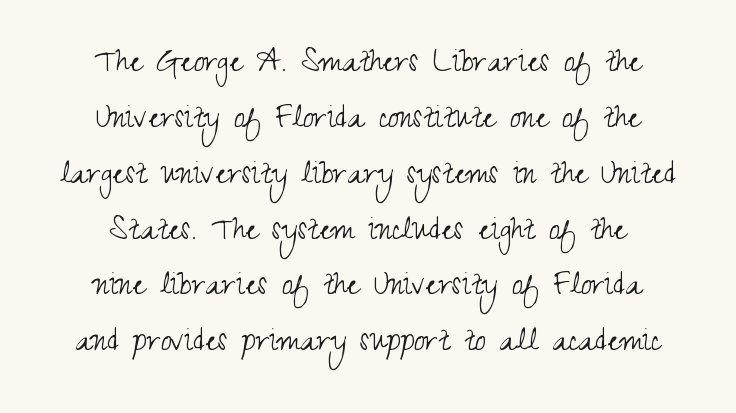
The image shows 38 px light, condensed sans-serif type, upright; set centered, normal line spacing (1.47x), normal letter spacing, not underlined; medium stroke contrast and a small x-height.
